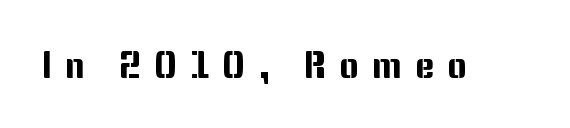
Lines of text with bare space underneath. This is the regular roman posture of the typeface. The horizontal fit of the characters is loose and conspicuously gappy. The text was rendered using a sans face with plain stroke endings. Think of a printed novel: that variable character pitch is what you see here.
